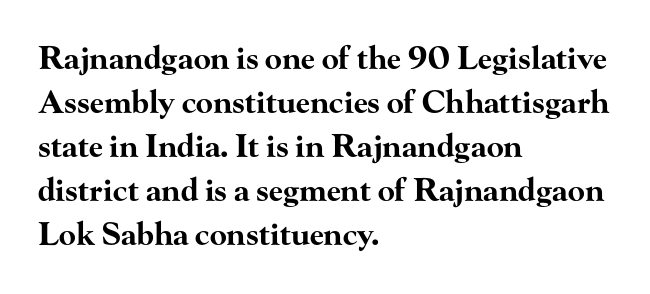
What stands out about the letter spacing? Nothing — it is the standard amount. One glance says typical: line gaps are just what's usual. Chunky letters — that's bold for sure. Just letters on the line, the space beneath them empty. This sample has the flowing, uneven cadence of proportional lettering.
